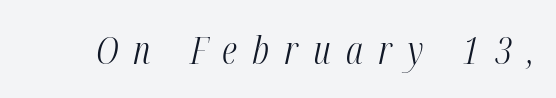
This rendering widens character spacing well past its baseline value. Think standard paragraph weight, or any step lighter than that. Rendered with sloped, italic letterforms. These lines are rendered in a variable-pitch font. The area under the type is left untouched.
